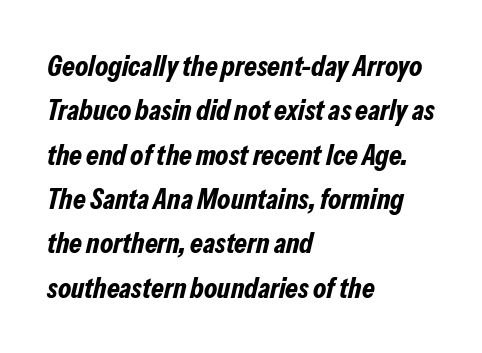
Q: Is the text bold? A: Yes.
Q: Is the text italic (slanted)? A: Yes, it leans right by about 13 degrees.
Q: Is the text underlined? A: No.
Q: How is the paragraph aligned? A: Left-aligned.
Q: Is the spacing between letters normal or unusually wide? A: Normal.
Q: Is the spacing between lines tight, normal or loose? A: Normal.
Q: Width (condensed, normal, or wide)? A: Condensed.
Q: Stroke contrast? A: Low.
Q: x-height? A: Medium.
Q: Monospaced? A: No.
